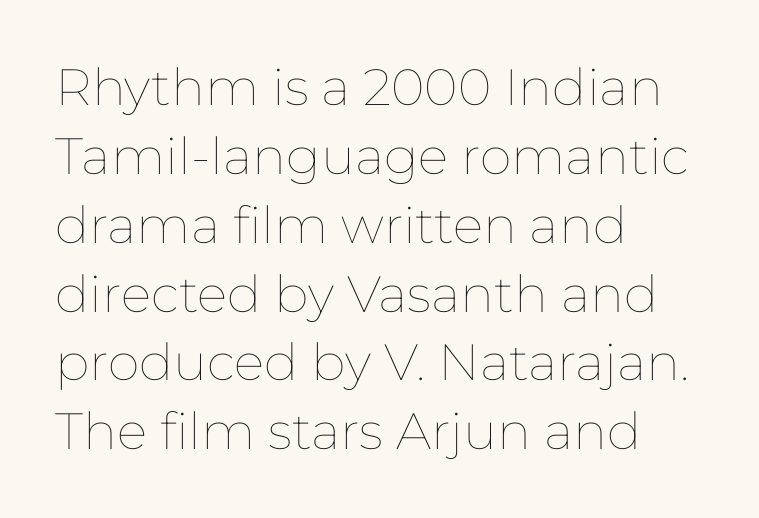
Is this a fixed-width face? No — the glyphs have proportional, varying widths. Vertical stems look standard width or narrower in stroke. Rendered with straight, roman letterforms. Each row of text sits above clean, open space. Does the leading feel generous? No, just average. This rendering uses left alignment, leaving the right contour irregular.
